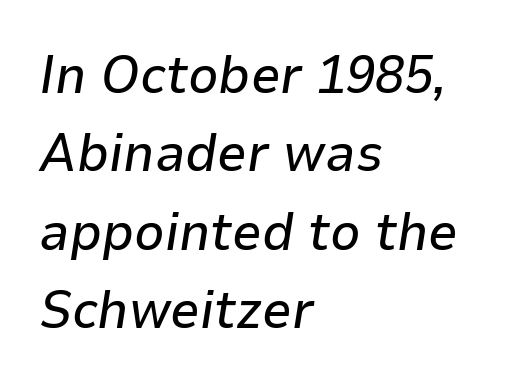
{"italic": "yes", "lean": "right", "slant_degrees": 9, "width": "normal", "stroke_contrast": "low", "x_height": "medium", "monospaced": "no", "underline": "no", "align": "left", "line_spacing": "normal", "line_spacing_ratio": 1.48, "letter_spacing": "normal", "letter_spacing_em": 0.0, "glyph_px": 53}
